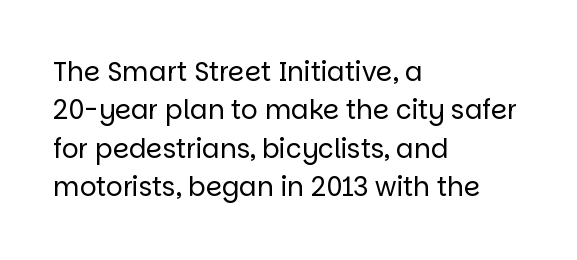
The image shows 26 px text type, upright; set left-aligned, normal line spacing (1.48x), normal letter spacing, not underlined.
